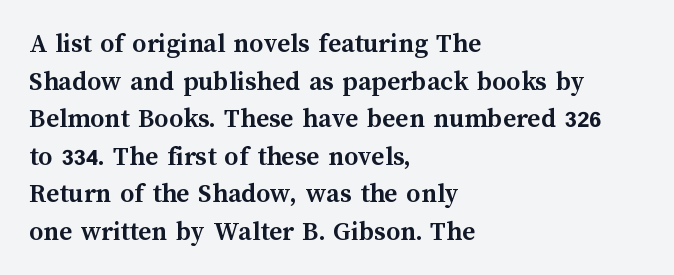
The image shows 28 px semibold type, upright; set left-aligned, normal line spacing (1.34x), normal letter spacing, not underlined; medium stroke contrast and a medium x-height.
